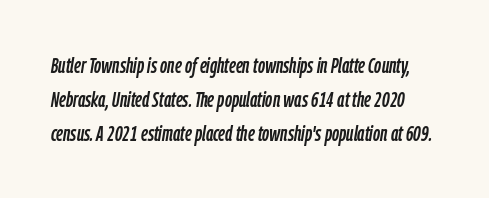
{"italic": "yes", "lean": "right", "slant_degrees": 9, "underline": "no", "line_spacing": "normal", "line_spacing_ratio": 1.55, "letter_spacing": "normal", "letter_spacing_em": 0.0, "glyph_px": 22}
